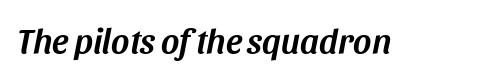
Q: Is the text italic (slanted)? A: Yes, it leans right by about 11 degrees.
Q: Is the text underlined? A: No.
Q: Is the spacing between letters normal or unusually wide? A: Normal.
Q: Width (condensed, normal, or wide)? A: Normal.
Q: Stroke contrast? A: Medium.
Q: x-height? A: Large.
Q: Monospaced? A: No.
